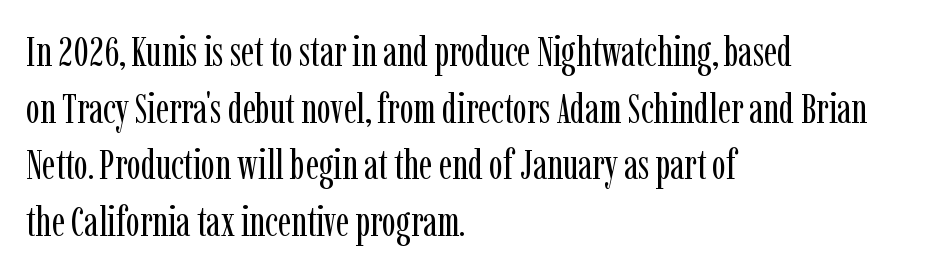
{"serif": "yes", "italic": "no", "bold": "no", "weight": "regular", "width": "condensed", "stroke_contrast": "low", "x_height": "medium", "monospaced": "no", "underline": "no", "align": "left", "line_spacing": "normal", "line_spacing_ratio": 1.35, "letter_spacing": "normal", "letter_spacing_em": 0.0, "glyph_px": 42}
